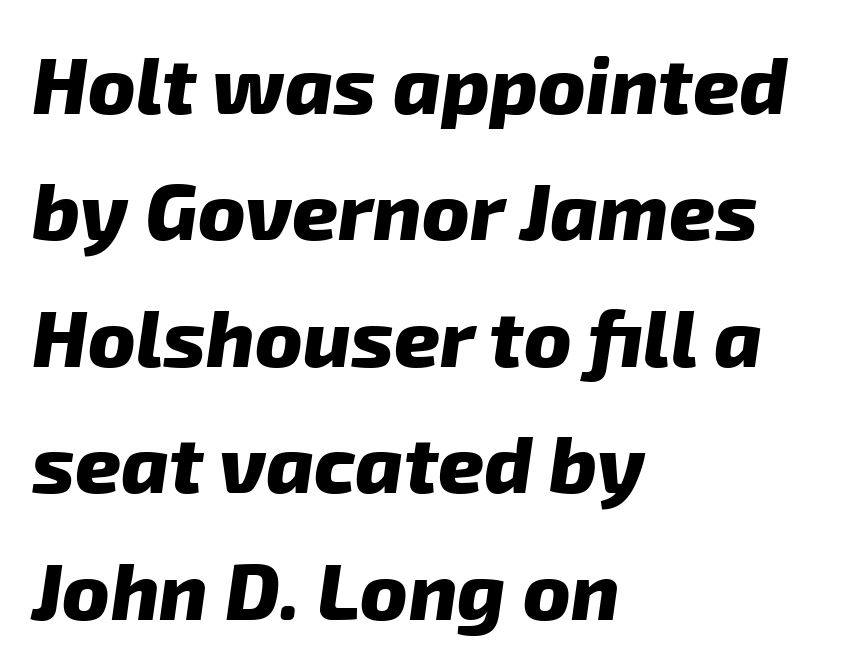
{"serif": "no", "bold": "yes", "weight": "heavy", "width": "normal", "stroke_contrast": "low", "x_height": "medium", "monospaced": "no", "underline": "no", "align": "left", "line_spacing": "normal", "line_spacing_ratio": 1.58, "letter_spacing": "normal", "letter_spacing_em": 0.0, "glyph_px": 80}
